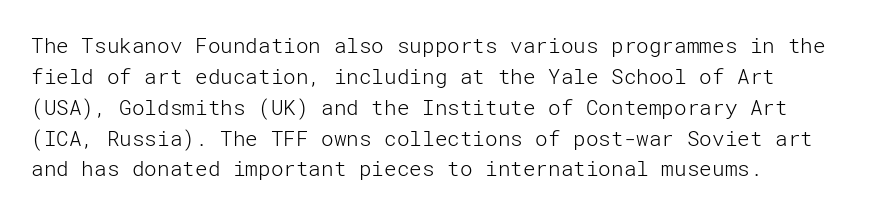
The image shows 21 px text type, upright; set left-aligned, normal line spacing (1.47x), normal letter spacing, not underlined.
